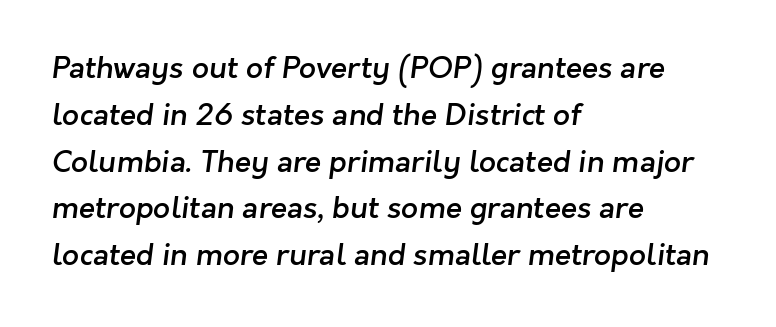
{"serif": "no", "bold": "semi", "weight": "semibold", "width": "normal", "stroke_contrast": "low", "x_height": "medium", "monospaced": "no", "underline": "no", "align": "left", "line_spacing": "normal", "line_spacing_ratio": 1.56, "letter_spacing": "normal", "letter_spacing_em": 0.0, "glyph_px": 30}
